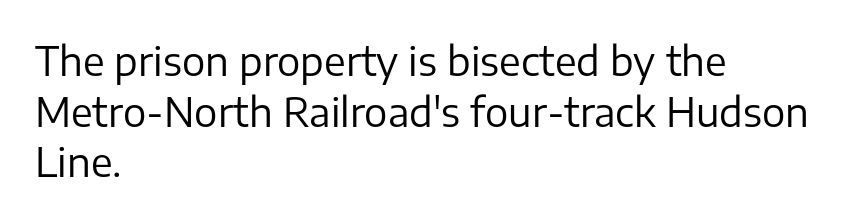
{"serif": "no", "italic": "no", "bold": "no", "weight": "regular", "width": "normal", "stroke_contrast": "low", "x_height": "medium", "monospaced": "no", "underline": "no", "align": "left", "line_spacing": "normal", "line_spacing_ratio": 1.3, "letter_spacing": "normal", "letter_spacing_em": 0.0, "glyph_px": 39}
